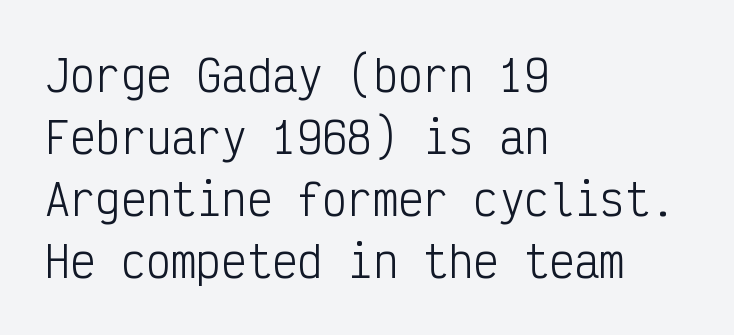
Q: Is the text bold? A: No.
Q: Is the text italic (slanted)? A: No, it is upright.
Q: Is the typeface a serif or a sans-serif typeface? A: Sans-serif.
Q: Is the text underlined? A: No.
Q: How is the paragraph aligned? A: Left-aligned.
Q: Is the spacing between letters normal or unusually wide? A: Normal.
Q: Is the spacing between lines tight, normal or loose? A: Normal.
Q: Width (condensed, normal, or wide)? A: Condensed.
Q: Stroke contrast? A: Low.
Q: x-height? A: Medium.
Q: Monospaced? A: Yes.
